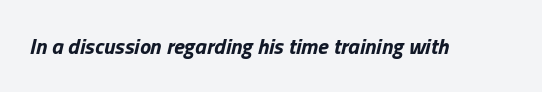
{"italic": "yes", "lean": "right", "slant_degrees": 13, "bold": "yes", "underline": "no", "letter_spacing": "normal", "letter_spacing_em": 0.0, "glyph_px": 22}
